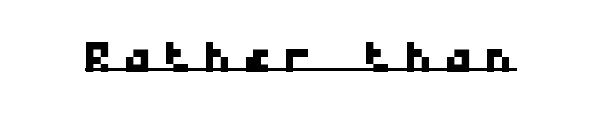
Q: Is the typeface a serif or a sans-serif typeface? A: Sans-serif.
Q: Is the text underlined? A: Yes.
Q: Width (condensed, normal, or wide)? A: Wide.
Q: Stroke contrast? A: Low.
Q: x-height? A: Medium.
Q: Monospaced? A: Yes.
